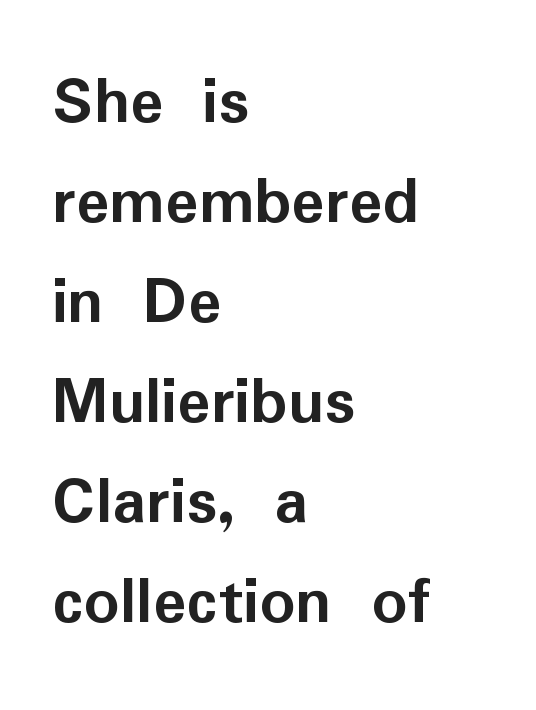
{"serif": "no", "italic": "no", "bold": "yes", "weight": "semibold", "width": "normal", "stroke_contrast": "low", "x_height": "medium", "monospaced": "no", "underline": "no", "align": "left", "line_spacing": "normal", "line_spacing_ratio": 1.43, "letter_spacing": "normal", "letter_spacing_em": 0.0, "glyph_px": 70}
